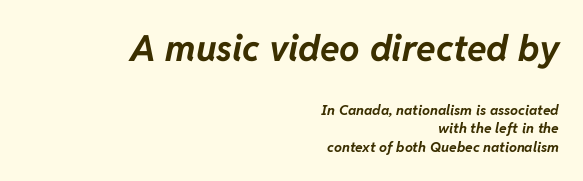
The image shows 36 px bold type, italic (leaning right); set right-aligned, normal line spacing (1.31x), normal letter spacing, not underlined; the first (top) block is 2.57x larger; low stroke contrast and a medium x-height.
